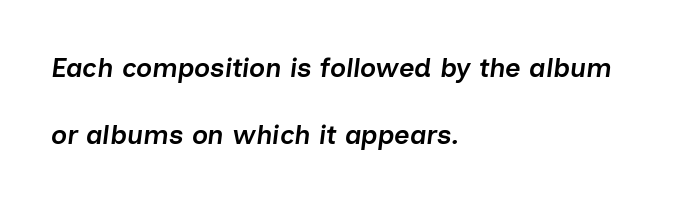
Semibold letterforms, between regular and bold. The gaps between neighbouring characters are ordinary and unremarkable. Vertically, the passage feels expansive, rows floating well apart. The glyphs look as if they've been sheared to an angle. Horizontally, the lines are justified to the leading edge only.
